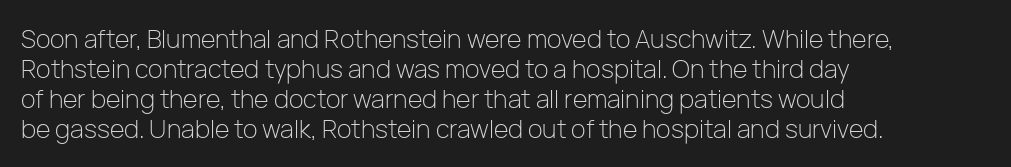
The image shows 25 px text type, upright; set left-aligned, line spacing 1.2x, normal letter spacing, not underlined.
